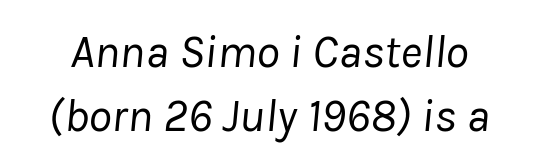
Q: Is the text bold? A: No.
Q: Is the text italic (slanted)? A: Yes, it leans right by about 8 degrees.
Q: Is the text underlined? A: No.
Q: Is the spacing between letters normal or unusually wide? A: Normal.
Q: Is the spacing between lines tight, normal or loose? A: Normal.
Q: Width (condensed, normal, or wide)? A: Normal.
Q: Stroke contrast? A: Low.
Q: x-height? A: Medium.
Q: Monospaced? A: No.
